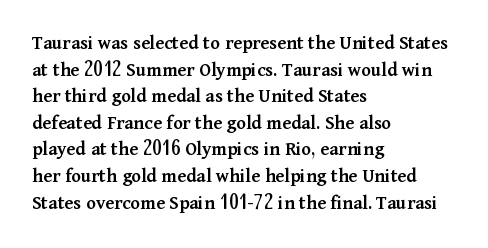
The image shows 20 px text type, upright; set left-aligned, normal line spacing (1.33x), normal letter spacing, not underlined.
